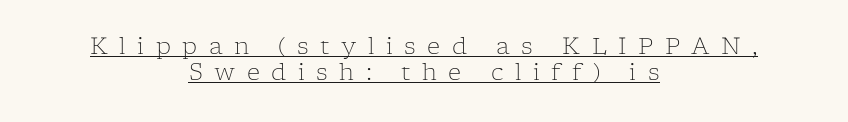
{"italic": "no", "bold": "no", "underline": "yes", "align": "center", "line_spacing": "tight", "line_spacing_ratio": 1.12, "letter_spacing": "wide", "letter_spacing_em": 0.5, "glyph_px": 23}
